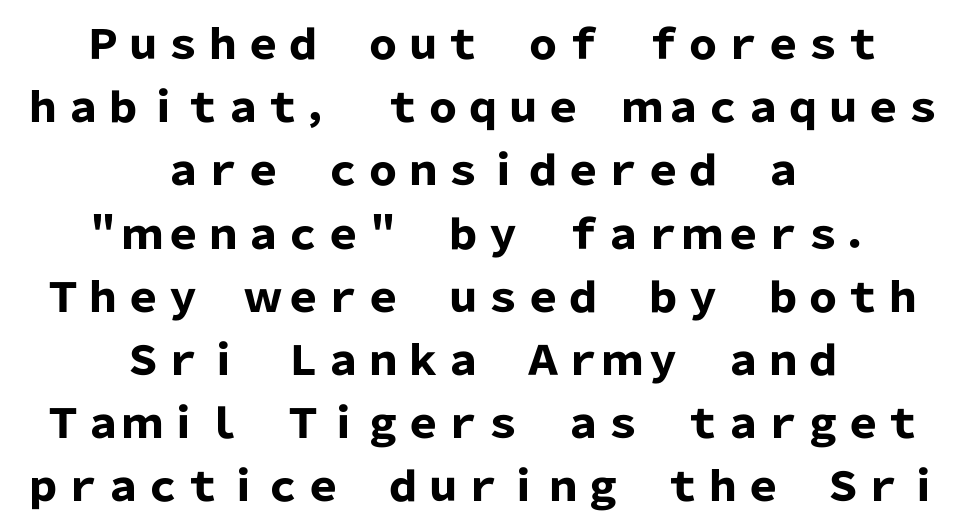
Q: Is the text bold? A: Yes.
Q: Is the text italic (slanted)? A: No, it is upright.
Q: Is the typeface a serif or a sans-serif typeface? A: Sans-serif.
Q: Is the text underlined? A: No.
Q: How is the paragraph aligned? A: Centered.
Q: Is the spacing between letters normal or unusually wide? A: Normal.
Q: Is the spacing between lines tight, normal or loose? A: Normal.
Q: Width (condensed, normal, or wide)? A: Normal.
Q: Stroke contrast? A: Low.
Q: x-height? A: Medium.
Q: Monospaced? A: No.
